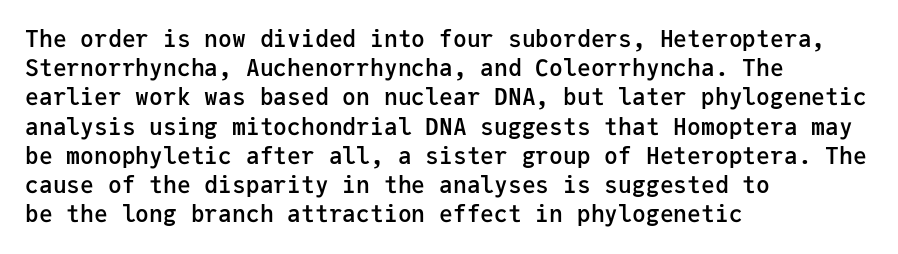
Every row of glyphs begins at an identical x-position on the left. Quick note: not italic, upright. A typesetter would call this zero additional tracking. Check under the words: just untouched page.
